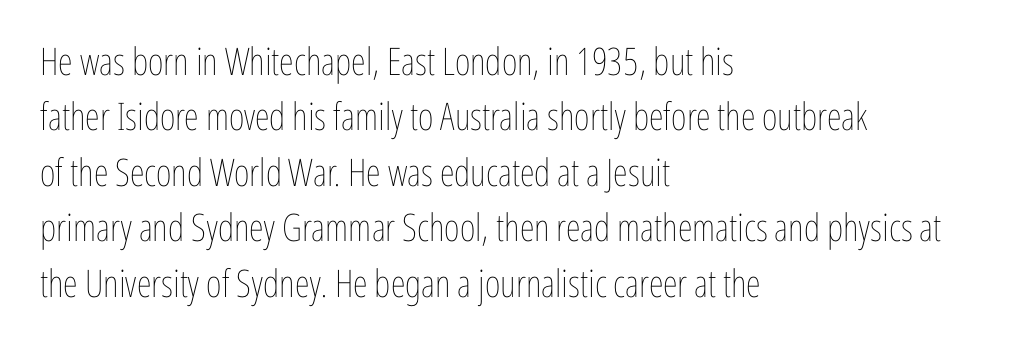
Does extra space separate the letters? No, they use regular spacing. Vertical stems look standard width or narrower in stroke. Reading down the block, your eye returns to a fixed left position each line. The baseline area is clear. Italic: no, the glyphs are upright roman. Quick note: interline space is typical.
